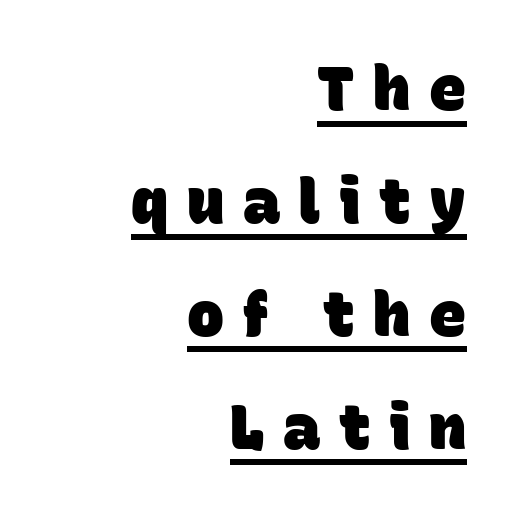
{"serif": "no", "bold": "yes", "weight": "heavy", "width": "normal", "stroke_contrast": "low", "x_height": "large", "monospaced": "no", "underline": "yes", "align": "right", "line_spacing_ratio": 1.82, "letter_spacing": "wide", "letter_spacing_em": 0.3, "glyph_px": 62}
